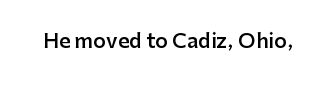
I'd describe the lettering as semibold — firm but not a full bold. The string is rendered with underlining switched off. If you drew a line through each stem, it would be perfectly vertical. Observe the ordinary spacing: letters are neighbours, not strangers.
